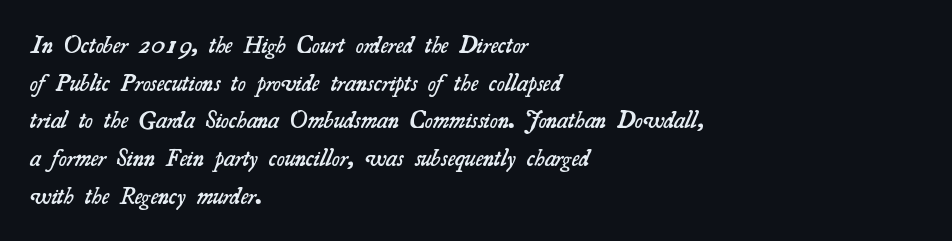
The image shows 24 px text type; set left-aligned, normal line spacing (1.57x), normal letter spacing, not underlined.
